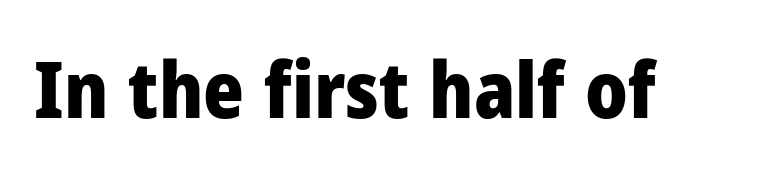
The image shows 78 px heavy sans-serif type, upright; set normal letter spacing, not underlined; low stroke contrast and a medium x-height.
